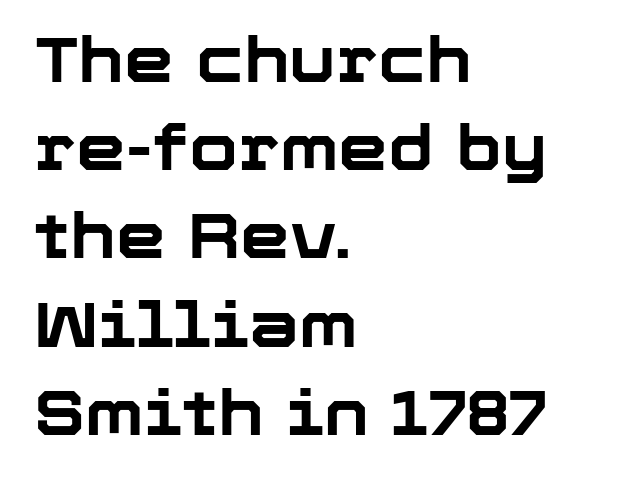
Ordinary non-slanted type is in use. Successive baselines arrive at the customary interval. This sample uses plain, unmodified letter spacing. Weight check: bold — yes, fully. This sample has the flowing, uneven cadence of proportional lettering.
